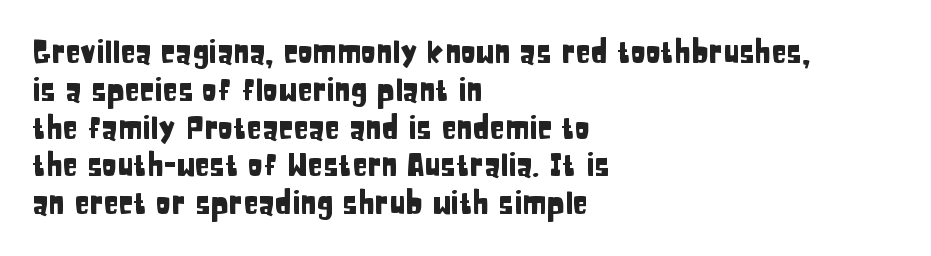
The type sits square on the baseline with zero lean. Nothing unusual about the tracking: characters are spaced as the font intends. Proportional: the letters do not fall into vertical columns. No feet cap the strokes, marking this as sans-serif type. Where is the straight margin? On the left.
